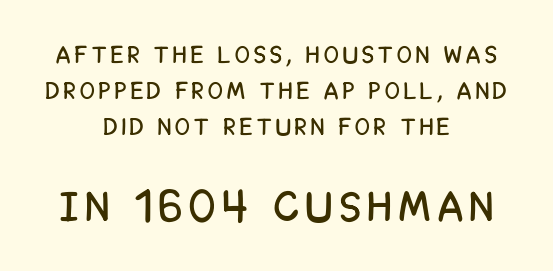
Q: Is the text italic (slanted)? A: No, it is upright.
Q: Is the typeface a serif or a sans-serif typeface? A: Sans-serif.
Q: Is the text underlined? A: No.
Q: How is the paragraph aligned? A: Centered.
Q: Is the spacing between lines tight, normal or loose? A: Normal.
Q: Which block of text is set in a larger size, the first (top) or the second (bottom)? A: The second (bottom) one.
Q: Width (condensed, normal, or wide)? A: Condensed.
Q: Stroke contrast? A: Low.
Q: x-height? A: Large.
Q: Monospaced? A: No.
